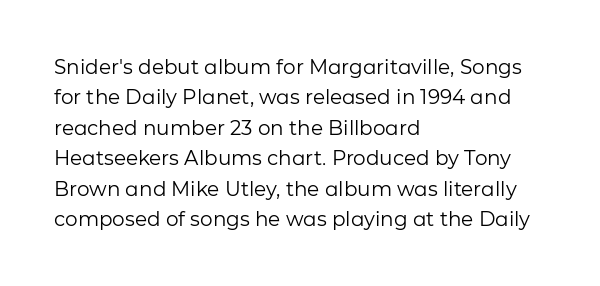
{"italic": "no", "bold": "no", "underline": "no", "align": "left", "line_spacing": "normal", "line_spacing_ratio": 1.52, "letter_spacing": "normal", "letter_spacing_em": 0.0, "glyph_px": 20}
